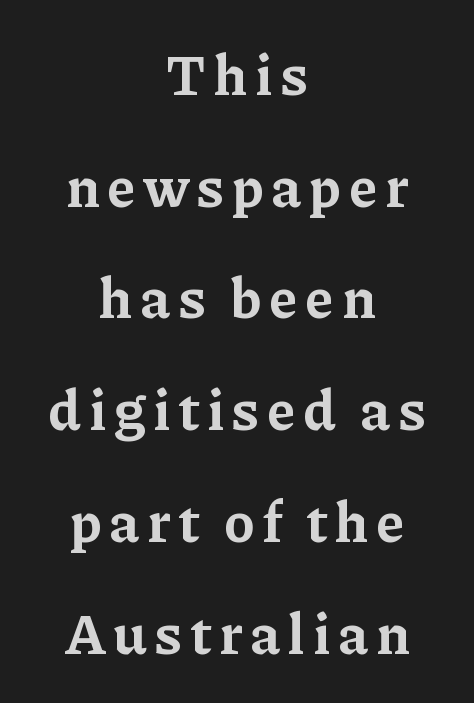
Q: Is the text bold? A: Yes.
Q: Is the text italic (slanted)? A: No, it is upright.
Q: Is the typeface a serif or a sans-serif typeface? A: Serif.
Q: Is the text underlined? A: No.
Q: How is the paragraph aligned? A: Centered.
Q: Is the spacing between lines tight, normal or loose? A: Loose.
Q: Width (condensed, normal, or wide)? A: Normal.
Q: Stroke contrast? A: Low.
Q: x-height? A: Medium.
Q: Monospaced? A: No.
